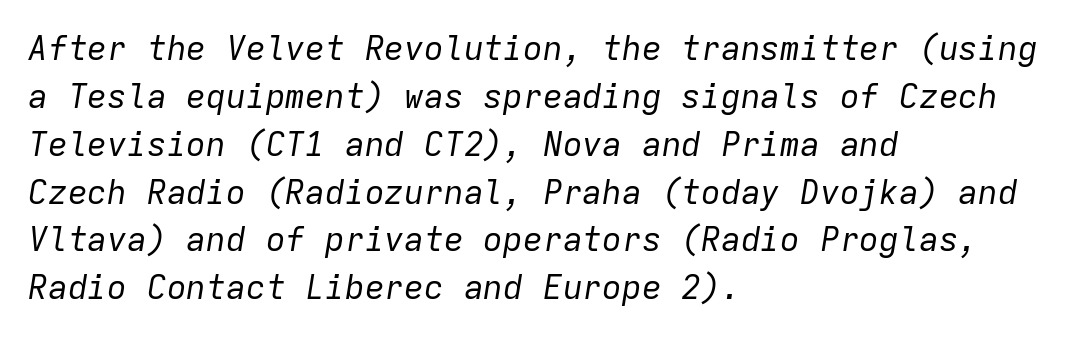
{"italic": "yes", "lean": "right", "slant_degrees": 9, "bold": "no", "weight": "regular", "width": "normal", "stroke_contrast": "low", "x_height": "medium", "monospaced": "yes", "underline": "no", "align": "left", "line_spacing": "normal", "line_spacing_ratio": 1.45, "letter_spacing": "normal", "letter_spacing_em": 0.0, "glyph_px": 33}
